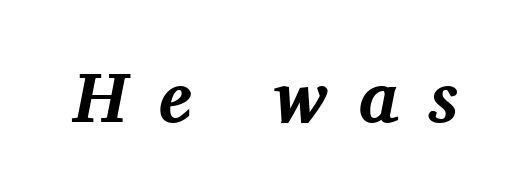
Descender tails drop into unmarked territory. Bold? Absolutely — the strokes are thick and heavy. The specimen reads as italic at a glance. Font category for this specimen: serif. The tracking jumps out immediately: characters are airy and widely separated. The face used here is proportionally spaced, like ordinary book or web type.
